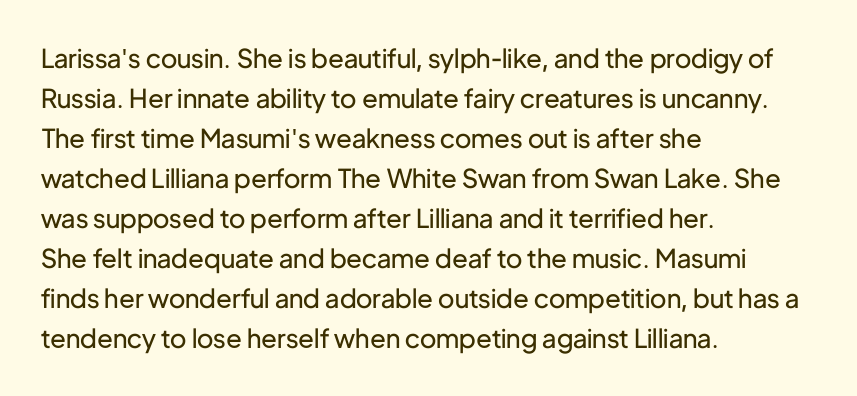
Descender tails drop into unmarked territory. Stroke mass is kept to a normal reading level or below. Default kerning and tracking; the words read as compact shapes. Teacher's note: observe the even left margin — that is flush-left alignment.
